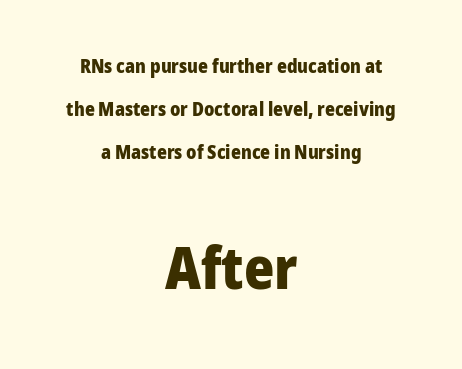
Two sizes are in play, and the larger belongs to the second block. Leading is clearly above the norm, producing a sparse column. Each letter's strokes conclude bluntly, with no projecting serifs. Honestly, there is no underline to notice here at all.
